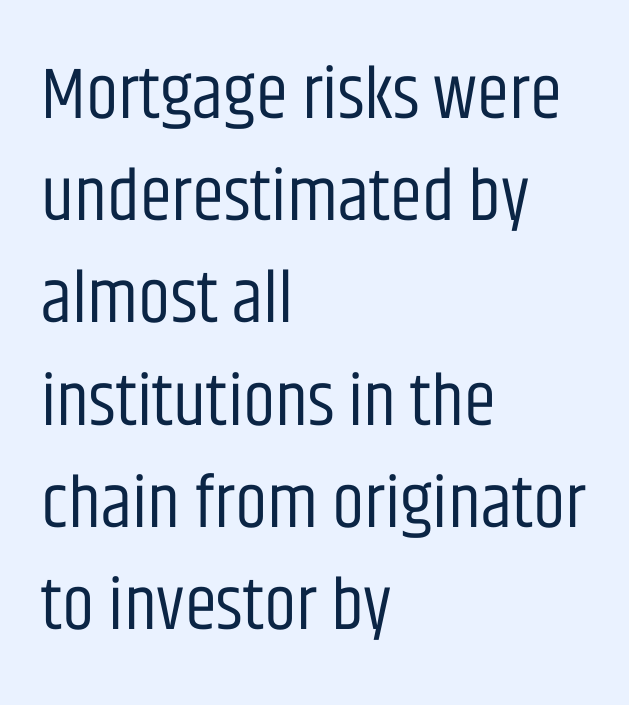
One glance says typical: line gaps are just what's usual. Beneath every word, the page is bare. A typesetter would call this proportional, since set widths differ per character. Check where the strokes stop: nothing finishes them off — pure sans.
